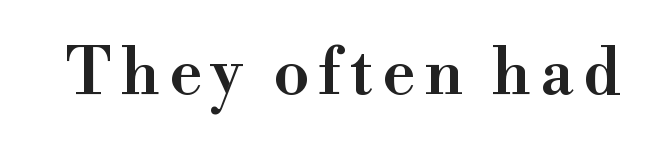
Q: Is the text bold? A: Semi-bold.
Q: Is the text italic (slanted)? A: No, it is upright.
Q: Is the typeface a serif or a sans-serif typeface? A: Serif.
Q: Is the text underlined? A: No.
Q: Width (condensed, normal, or wide)? A: Normal.
Q: Stroke contrast? A: High.
Q: x-height? A: Small.
Q: Monospaced? A: No.
